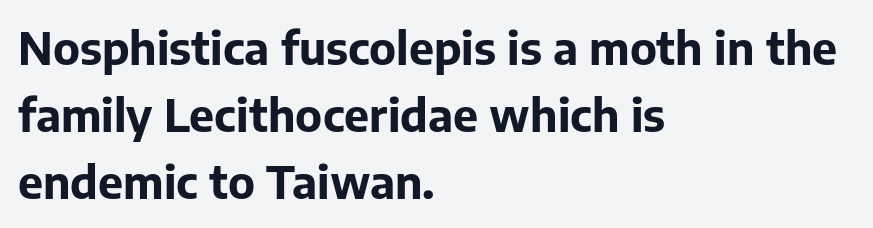
The image shows 45 px bold sans-serif type, upright; set left-aligned, normal line spacing (1.49x), normal letter spacing, not underlined; low stroke contrast and a medium x-height.
